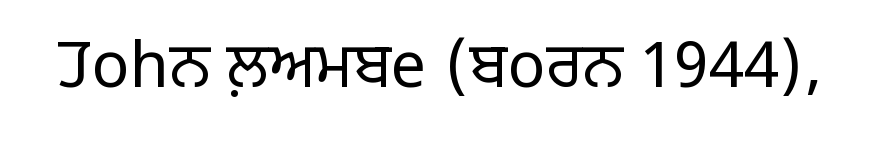
{"serif": "no", "italic": "no", "bold": "no", "weight": "light", "width": "normal", "stroke_contrast": "low", "x_height": "large", "monospaced": "no", "underline": "no", "letter_spacing": "normal", "letter_spacing_em": 0.0, "glyph_px": 63}
